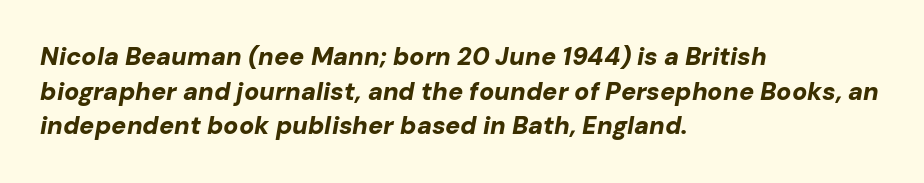
{"italic": "yes", "lean": "right", "slant_degrees": 10, "bold": "yes", "underline": "no", "align": "left", "line_spacing": "normal", "line_spacing_ratio": 1.39, "letter_spacing": "normal", "letter_spacing_em": 0.0, "glyph_px": 25}
